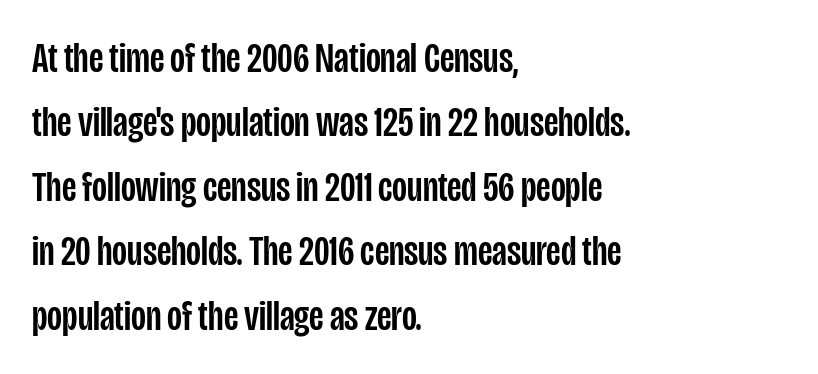
Q: Is the text italic (slanted)? A: No, it is upright.
Q: Is the typeface a serif or a sans-serif typeface? A: Sans-serif.
Q: Is the text underlined? A: No.
Q: How is the paragraph aligned? A: Left-aligned.
Q: Is the spacing between letters normal or unusually wide? A: Normal.
Q: Is the spacing between lines tight, normal or loose? A: Normal.
Q: Width (condensed, normal, or wide)? A: Condensed.
Q: Stroke contrast? A: Low.
Q: x-height? A: Large.
Q: Monospaced? A: No.
